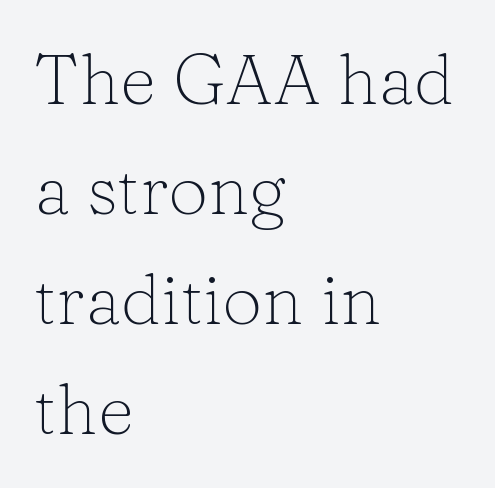
The image shows 71 px light serif type, upright; set left-aligned, normal line spacing (1.55x), normal letter spacing, not underlined; low stroke contrast and a medium x-height.
